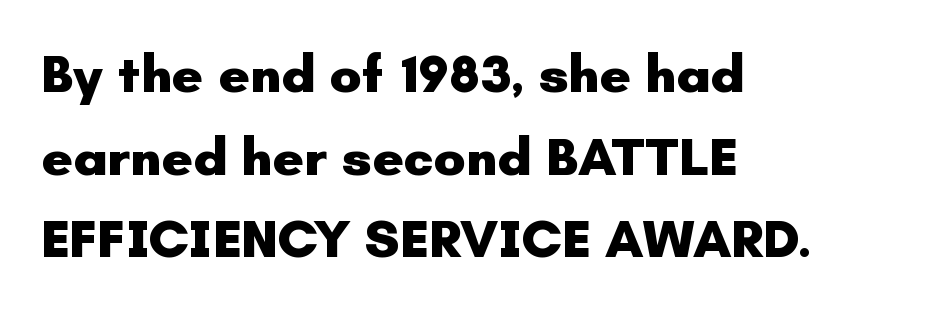
{"serif": "no", "italic": "no", "bold": "yes", "weight": "heavy", "width": "normal", "stroke_contrast": "low", "x_height": "small", "monospaced": "no", "underline": "no", "align": "left", "line_spacing": "normal", "line_spacing_ratio": 1.53, "letter_spacing": "normal", "letter_spacing_em": 0.0, "glyph_px": 54}
